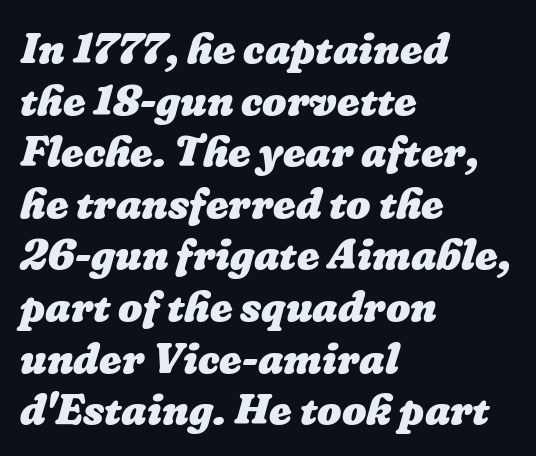
Character widths vary here, with narrow letters taking less room than wide ones. Horizontal alignment here is leftward, the default for most running prose. Anything drawn beneath the words? Only blank space. No extra tracking has been applied to these lines. What weight is shown? A full bold with thick strokes.
